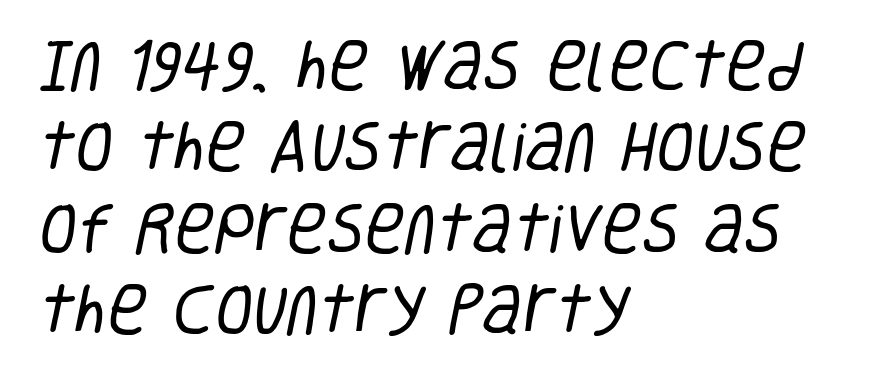
Q: Is the text bold? A: No.
Q: Is the typeface a serif or a sans-serif typeface? A: Sans-serif.
Q: Is the text underlined? A: No.
Q: How is the paragraph aligned? A: Left-aligned.
Q: Is the spacing between letters normal or unusually wide? A: Normal.
Q: Is the spacing between lines tight, normal or loose? A: Normal.
Q: Width (condensed, normal, or wide)? A: Condensed.
Q: Stroke contrast? A: Low.
Q: x-height? A: Large.
Q: Monospaced? A: No.
